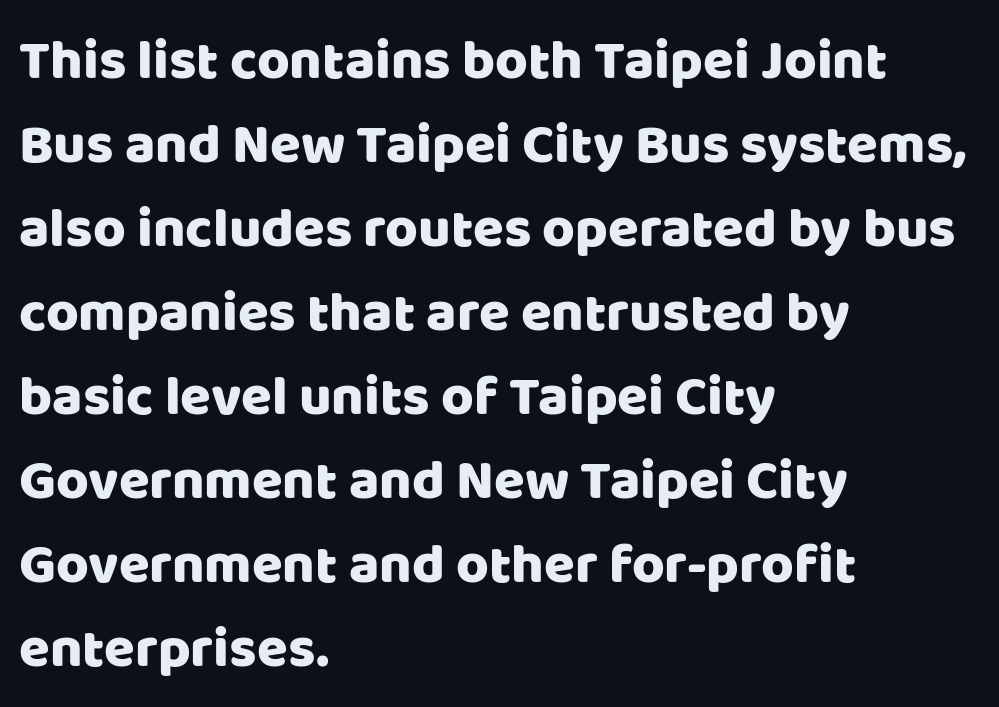
The image shows 56 px sans-serif type, upright; set left-aligned, normal line spacing (1.5x), normal letter spacing, not underlined; low stroke contrast and a large x-height.
